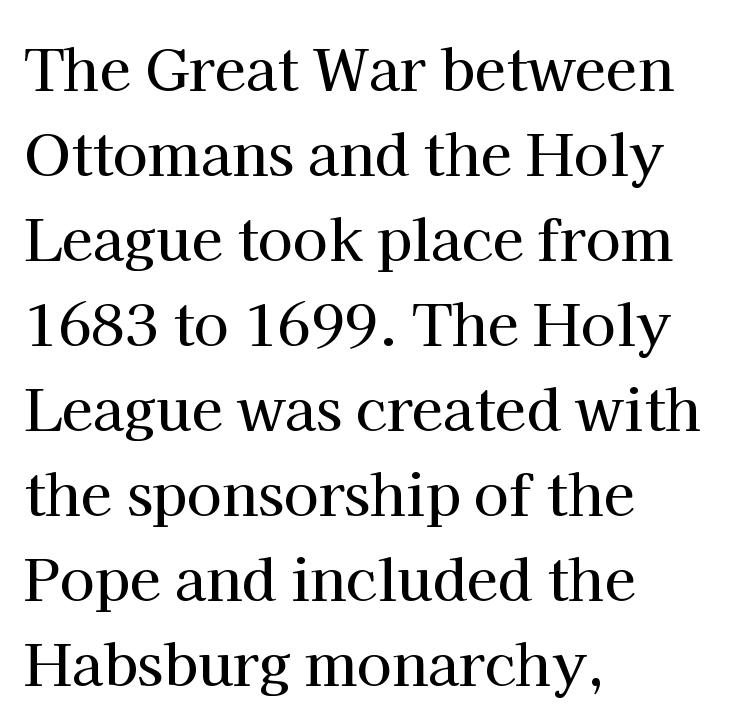
These lines stack with their left ends in a neat column. Vertical strokes here are truly vertical. In terms of leading, this rendering sits right in the middle. The type is set solid horizontally, with unmodified tracking. The characters display serif detailing at their extremities.
